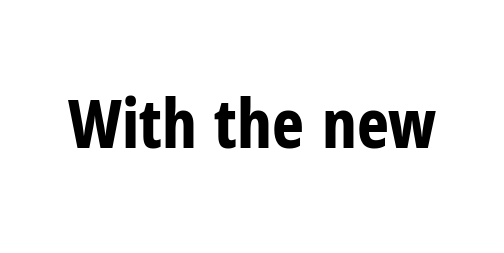
{"serif": "no", "italic": "no", "bold": "yes", "weight": "bold", "width": "condensed", "stroke_contrast": "low", "x_height": "medium", "monospaced": "no", "underline": "no", "letter_spacing": "normal", "letter_spacing_em": 0.0, "glyph_px": 68}
